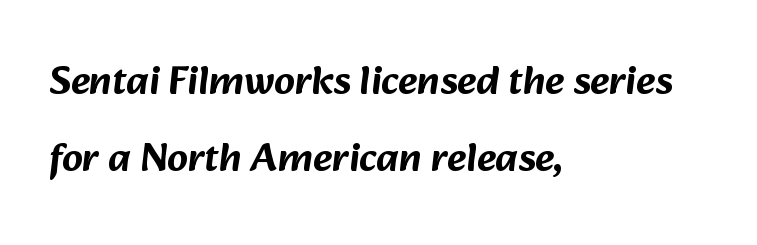
{"serif": "no", "width": "normal", "stroke_contrast": "low", "x_height": "medium", "monospaced": "no", "underline": "no", "align": "left", "line_spacing_ratio": 1.87, "letter_spacing": "normal", "letter_spacing_em": 0.0, "glyph_px": 41}
